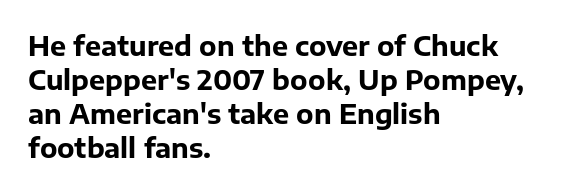
The image shows 27 px bold type, upright; set left-aligned, normal line spacing (1.26x), normal letter spacing, not underlined.
